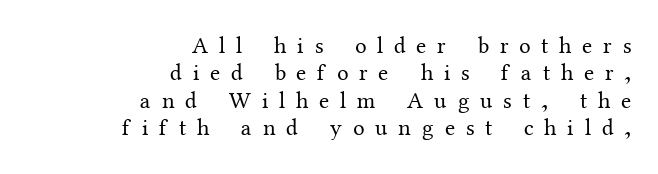
Q: Is the text bold? A: No.
Q: Is the text italic (slanted)? A: No, it is upright.
Q: Is the text underlined? A: No.
Q: How is the paragraph aligned? A: Right-aligned.
Q: Is the spacing between letters normal or unusually wide? A: Unusually wide.
